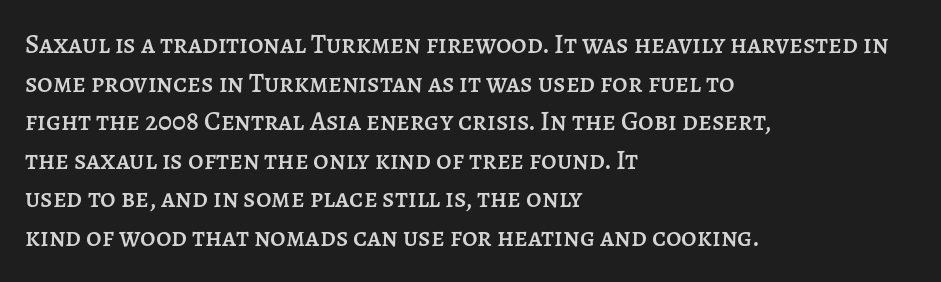
Tracking value appears to be zero — textbook default spacing. The font's upright variant was chosen for this text. Alignment: flush left. Rows of type keep a routine distance in the vertical direction. This rendering features lettering with no underline.
